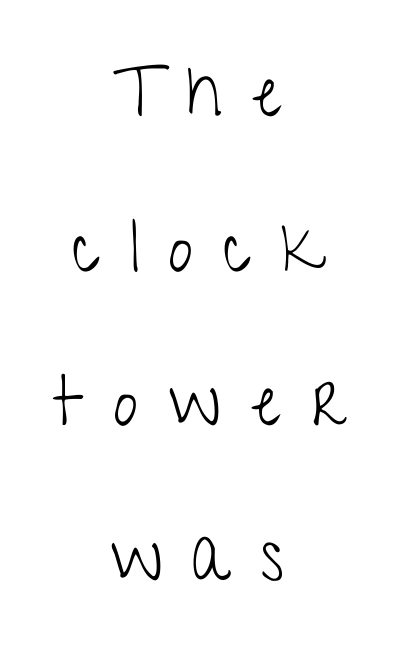
Q: Is the text bold? A: No.
Q: Is the text italic (slanted)? A: No, it is upright.
Q: Is the typeface a serif or a sans-serif typeface? A: Sans-serif.
Q: Is the text underlined? A: No.
Q: How is the paragraph aligned? A: Centered.
Q: Is the spacing between letters normal or unusually wide? A: Unusually wide.
Q: Is the spacing between lines tight, normal or loose? A: Loose.
Q: Width (condensed, normal, or wide)? A: Condensed.
Q: Stroke contrast? A: Low.
Q: x-height? A: Medium.
Q: Monospaced? A: No.
